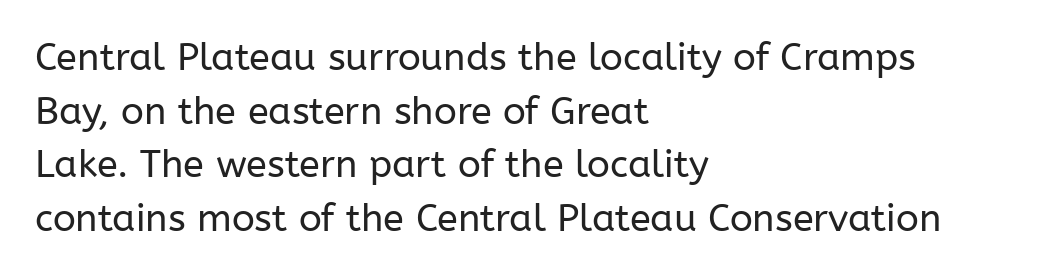
Check where the strokes stop: nothing finishes them off — pure sans. Whoever set this chose a conventional vertical rhythm. Caption: standard tracking, unaltered. Quick note: not italic, upright. Weight: regular or lighter. Leftover space on each line is placed entirely after the last word.
